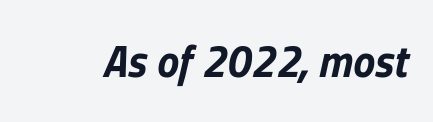
The image shows 44 px bold type, italic (leaning right); set normal letter spacing, not underlined; low stroke contrast and a medium x-height.
